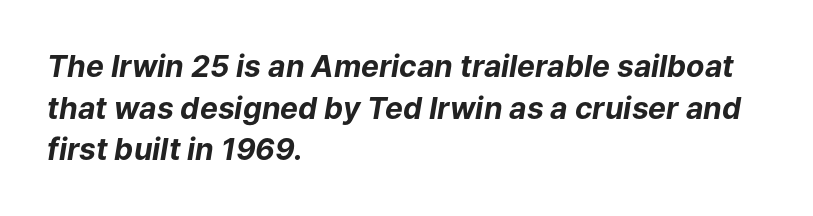
Does extra space separate the letters? No, they use regular spacing. Vertically, the passage feels balanced, rows spaced as you'd expect. The lines in this sample share a left origin and differ only in where they stop. Lines of text with bare space underneath. These lines were composed using italics. Varying glyph widths throughout — classic text-font behaviour.
